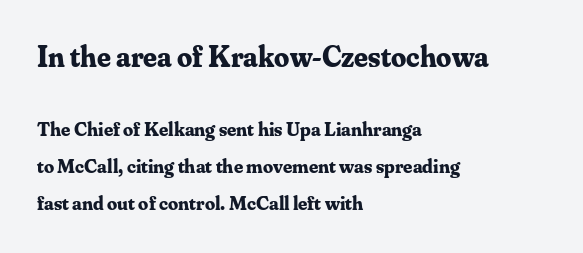
The image shows 30 px bold serif type, upright; set left-aligned, line spacing 1.84x, normal letter spacing, not underlined; the first (top) block is 1.5x larger; medium stroke contrast and a small x-height.
